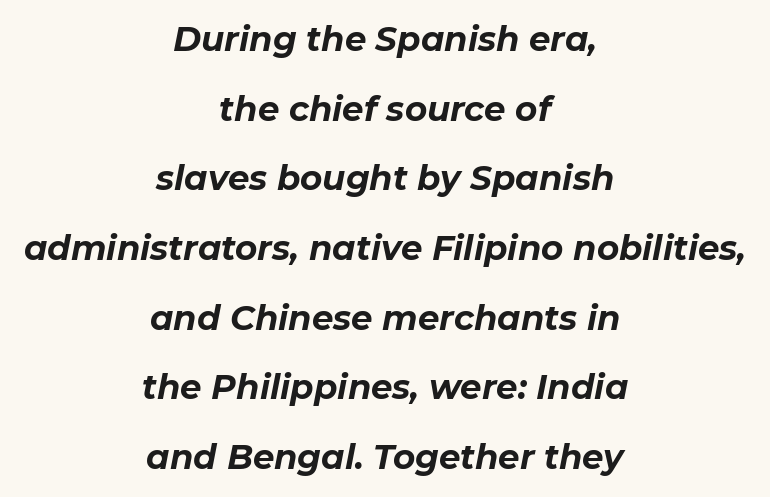
Q: Is the text bold? A: Yes.
Q: Is the text italic (slanted)? A: Yes, it leans right by about 11 degrees.
Q: Is the text underlined? A: No.
Q: How is the paragraph aligned? A: Centered.
Q: Is the spacing between letters normal or unusually wide? A: Normal.
Q: Is the spacing between lines tight, normal or loose? A: Loose.
Q: Width (condensed, normal, or wide)? A: Normal.
Q: Stroke contrast? A: Low.
Q: x-height? A: Medium.
Q: Monospaced? A: No.
